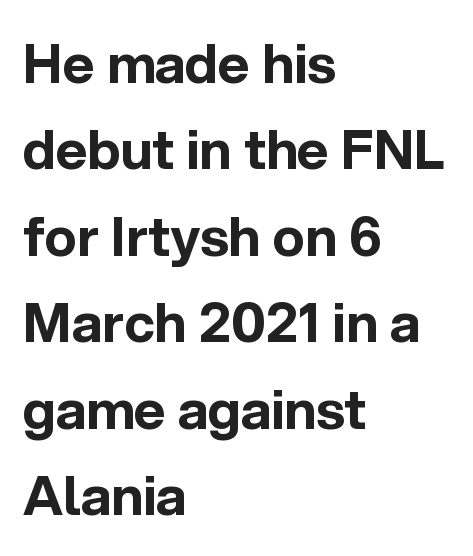
Q: Is the text bold? A: Yes.
Q: Is the text italic (slanted)? A: No, it is upright.
Q: Is the typeface a serif or a sans-serif typeface? A: Sans-serif.
Q: Is the text underlined? A: No.
Q: How is the paragraph aligned? A: Left-aligned.
Q: Is the spacing between letters normal or unusually wide? A: Normal.
Q: Is the spacing between lines tight, normal or loose? A: Normal.
Q: Width (condensed, normal, or wide)? A: Normal.
Q: x-height? A: Medium.
Q: Monospaced? A: No.
